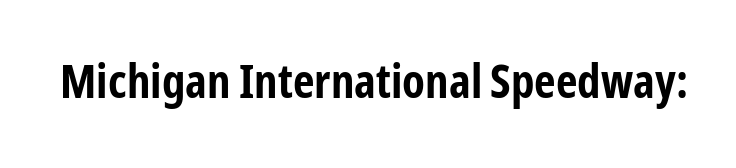
The image shows 47 px bold, condensed sans-serif type, upright; set normal letter spacing, not underlined; low stroke contrast and a medium x-height.
